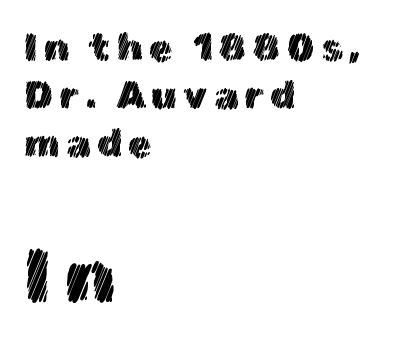
{"italic": "no", "width": "normal", "x_height": "medium", "monospaced": "no", "underline": "no", "align": "left", "line_spacing_ratio": 1.23, "larger_block": "second", "size_ratio": 2.0, "glyph_px": 78}
